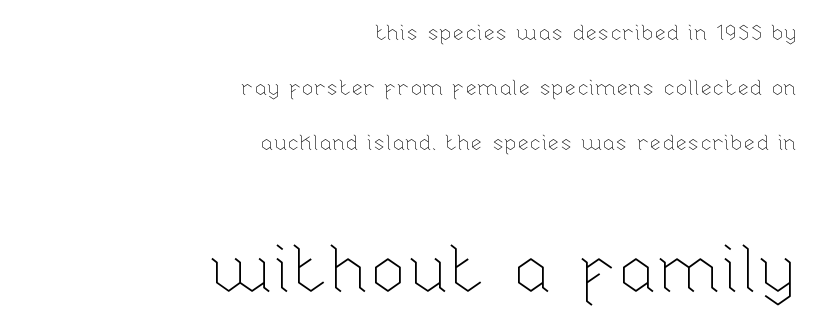
Observe the ordinary spacing: letters are neighbours, not strangers. Short and long lines alike share a common ending point at right. The string is rendered with underlining switched off. The weight tops out at a normal text grade. Caption: upper text group reduced, lower text group enlarged. Designer's note — italics off, roman on.
